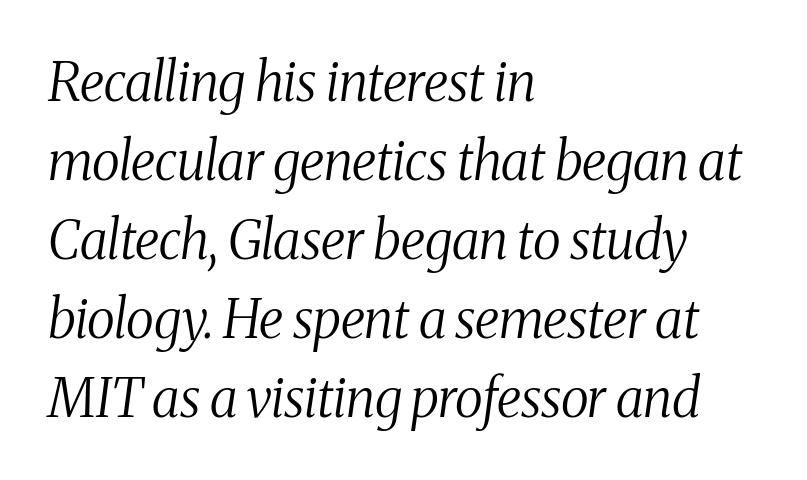
The image shows 53 px regular-weight, condensed serif type, italic (leaning right); set left-aligned, normal line spacing (1.49x), normal letter spacing, not underlined; medium stroke contrast and a medium x-height.
